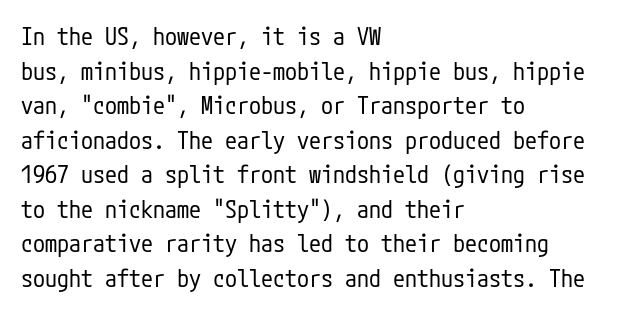
Q: Is the text bold? A: No.
Q: Is the text italic (slanted)? A: No, it is upright.
Q: Is the text underlined? A: No.
Q: How is the paragraph aligned? A: Left-aligned.
Q: Is the spacing between letters normal or unusually wide? A: Normal.
Q: Is the spacing between lines tight, normal or loose? A: Normal.
